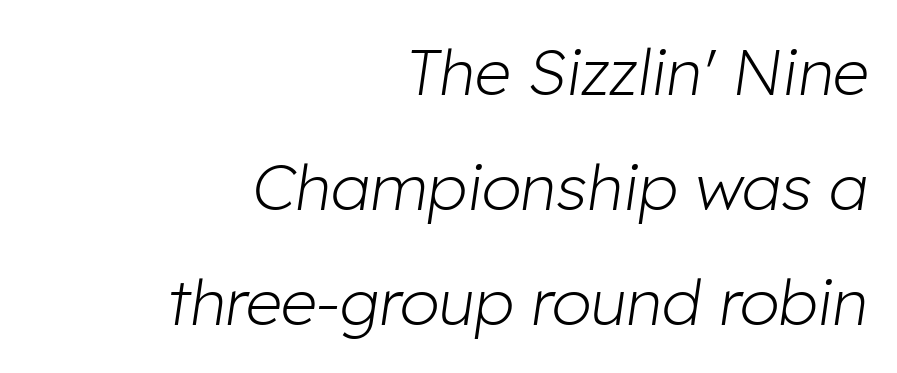
Q: Is the text bold? A: No.
Q: Is the text italic (slanted)? A: Yes, it leans right by about 8 degrees.
Q: Is the text underlined? A: No.
Q: How is the paragraph aligned? A: Right-aligned.
Q: Is the spacing between letters normal or unusually wide? A: Normal.
Q: Width (condensed, normal, or wide)? A: Normal.
Q: Stroke contrast? A: Low.
Q: x-height? A: Medium.
Q: Monospaced? A: No.
